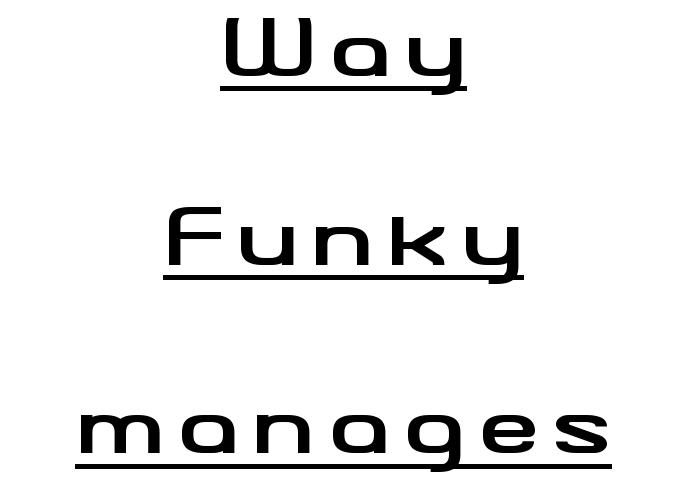
These lines are centered, leaving both edges ragged. Think of a printed novel: that variable character pitch is what you see here. A sans-serif font was chosen for this passage. This is the regular roman posture of the typeface. Check the space under the baseline: a stroke is drawn there. A typesetter would call this leading open, well beyond the default.
